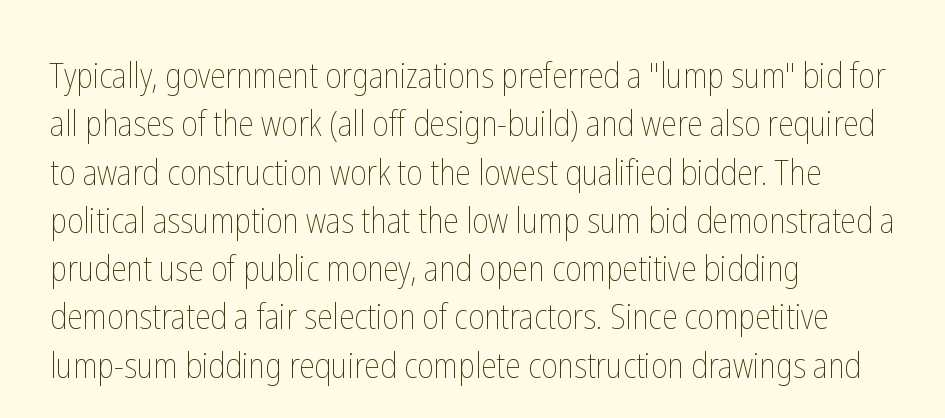
The image shows 35 px thin, condensed type, upright; set left-aligned, normal line spacing (1.38x), normal letter spacing, not underlined; low stroke contrast and a medium x-height.
